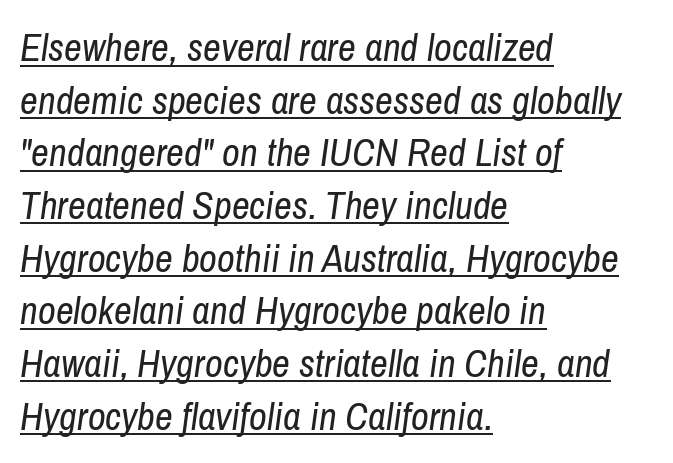
{"italic": "yes", "lean": "right", "slant_degrees": 8, "bold": "no", "weight": "regular", "width": "condensed", "stroke_contrast": "low", "x_height": "medium", "monospaced": "no", "underline": "yes", "align": "left", "line_spacing": "normal", "line_spacing_ratio": 1.35, "letter_spacing": "normal", "letter_spacing_em": 0.0, "glyph_px": 39}
